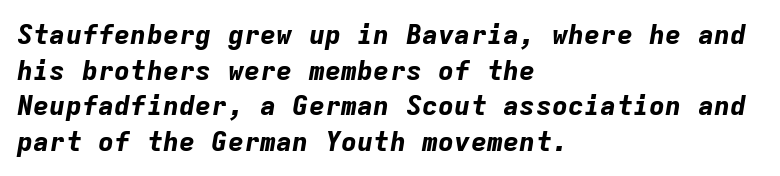
Horizontally, the lines are justified to the leading edge only. The specimen omits any rule beneath the text block's lines. Glyph-to-glyph distance matches everyday printed text. These lines were composed using italics.
